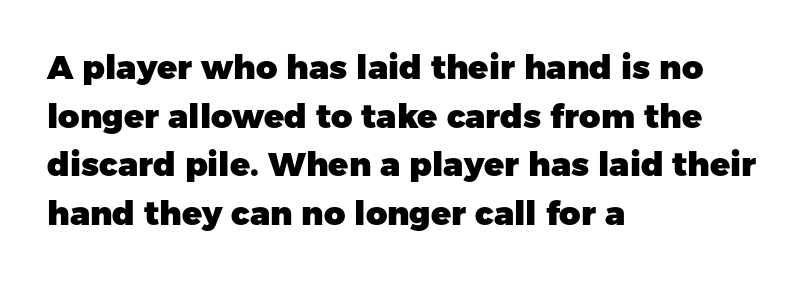
All the whitespace from short lines collects on the right. Clear beneath every line of the passage. How would I describe the line gaps? Plain and ordinary. The typography opts for an upright posture over an oblique one. Compared with an ordinary text face, these strokes are far heavier — a full bold. The letters sit at their default tracking, neither squeezed nor spread.
